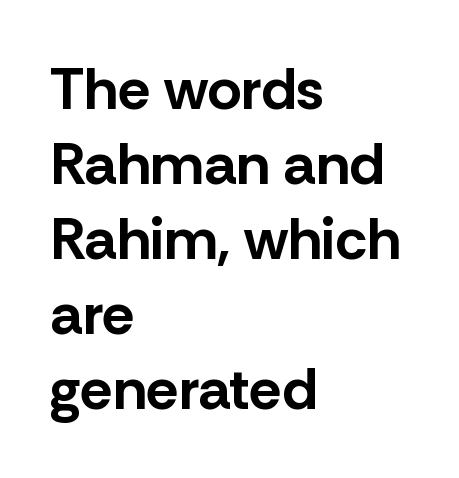
The image shows 59 px bold sans-serif type, upright; set left-aligned, normal line spacing (1.27x), normal letter spacing, not underlined; low stroke contrast and a medium x-height.
